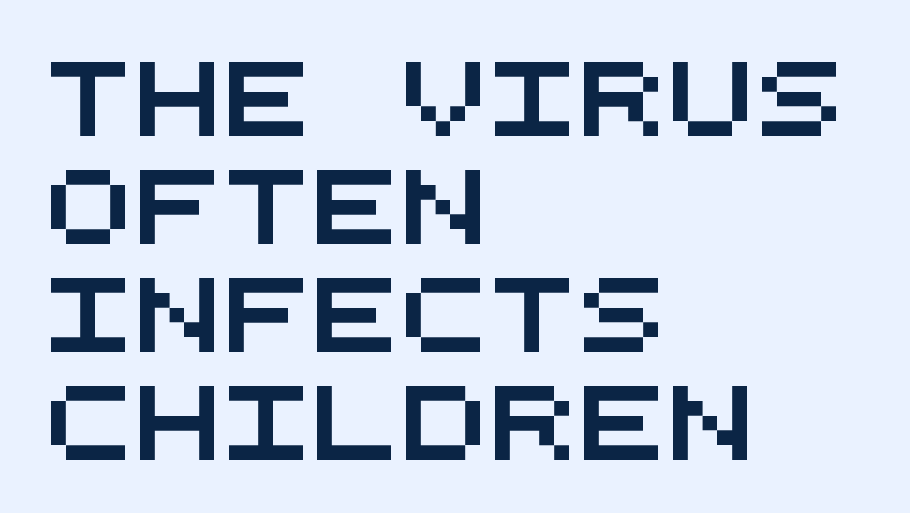
The rendering anchors every line to the left-hand side. Type style note: lacks serifs. Spacing between characters is what you'd get straight out of the box. The passage shown is not underscored anywhere.
